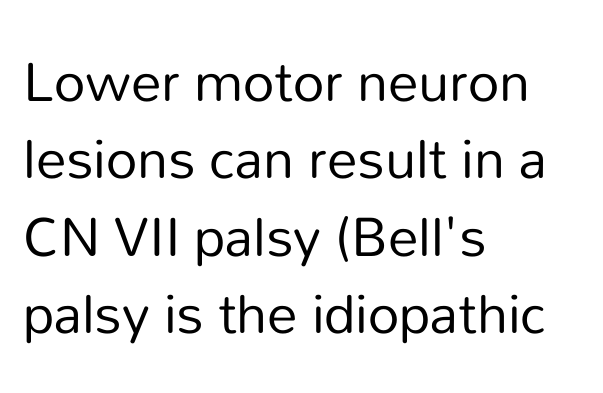
The image shows 61 px regular-weight sans-serif type, upright; set left-aligned, normal line spacing (1.27x), normal letter spacing, not underlined; low stroke contrast and a medium x-height.
